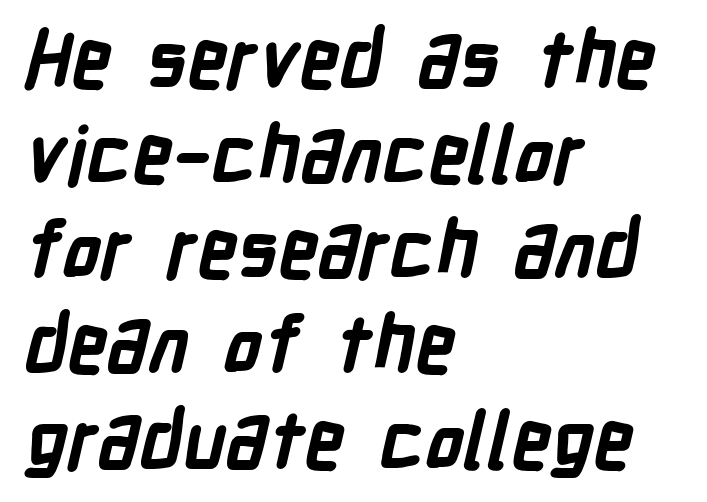
{"serif": "no", "bold": "yes", "weight": "bold", "width": "condensed", "stroke_contrast": "low", "x_height": "medium", "monospaced": "no", "underline": "no", "align": "left", "line_spacing_ratio": 1.22, "letter_spacing": "normal", "letter_spacing_em": 0.0, "glyph_px": 78}
